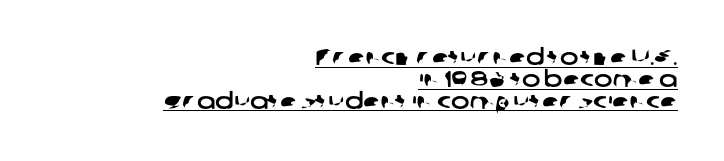
The image shows 22 px text type; set right-aligned, tight line spacing (0.99x), normal letter spacing, underlined.
